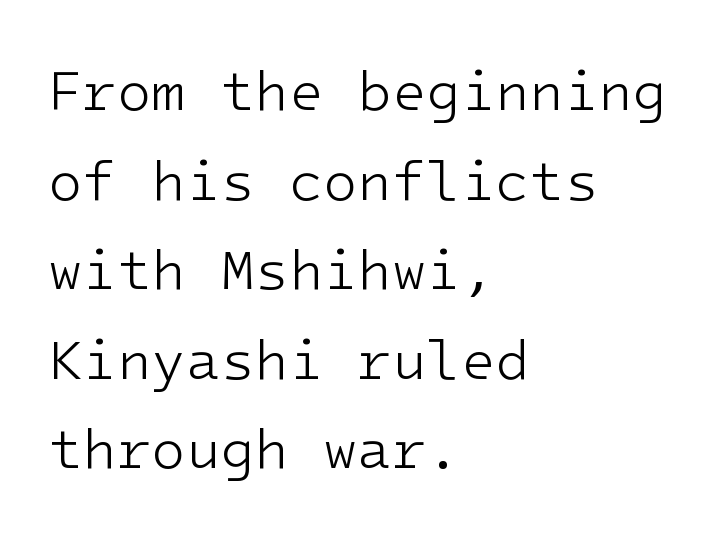
{"serif": "no", "italic": "no", "bold": "no", "weight": "light", "width": "normal", "stroke_contrast": "low", "x_height": "medium", "underline": "no", "align": "left", "line_spacing": "normal", "line_spacing_ratio": 1.6, "letter_spacing": "normal", "letter_spacing_em": 0.0, "glyph_px": 56}
